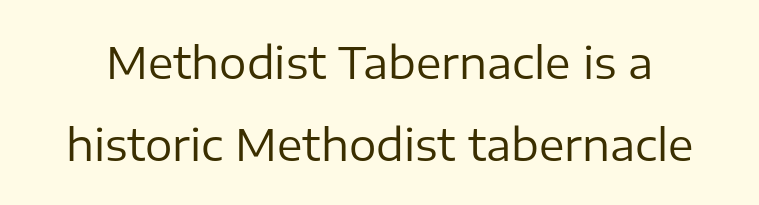
These lines were composed using upright roman letters. Words float on clear page, feet unadorned. One glance says open: line gaps are wider than usual. Serifs: no, the terminals of the letterforms are clean.
